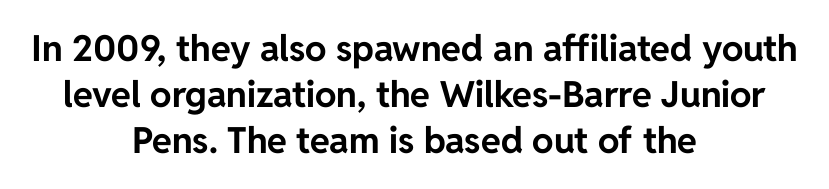
{"serif": "no", "italic": "no", "bold": "yes", "weight": "bold", "width": "normal", "stroke_contrast": "low", "x_height": "medium", "monospaced": "no", "underline": "no", "align": "center", "line_spacing": "normal", "line_spacing_ratio": 1.28, "letter_spacing": "normal", "letter_spacing_em": 0.0, "glyph_px": 36}
